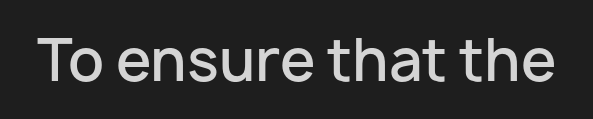
Q: Is the text bold? A: Semi-bold.
Q: Is the text italic (slanted)? A: No, it is upright.
Q: Is the typeface a serif or a sans-serif typeface? A: Sans-serif.
Q: Is the text underlined? A: No.
Q: Is the spacing between letters normal or unusually wide? A: Normal.
Q: Width (condensed, normal, or wide)? A: Normal.
Q: Stroke contrast? A: Low.
Q: x-height? A: Medium.
Q: Monospaced? A: No.
